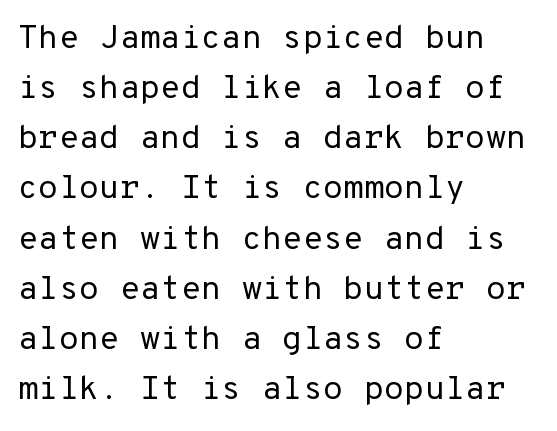
The image shows 33 px regular-weight sans-serif type, upright; set left-aligned, normal line spacing (1.52x), normal letter spacing, not underlined; low stroke contrast and a medium x-height.
